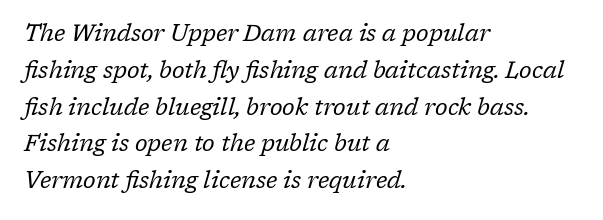
Q: Is the text bold? A: No.
Q: Is the text italic (slanted)? A: Yes, it leans right by about 17 degrees.
Q: Is the text underlined? A: No.
Q: How is the paragraph aligned? A: Left-aligned.
Q: Is the spacing between letters normal or unusually wide? A: Normal.
Q: Is the spacing between lines tight, normal or loose? A: Normal.
